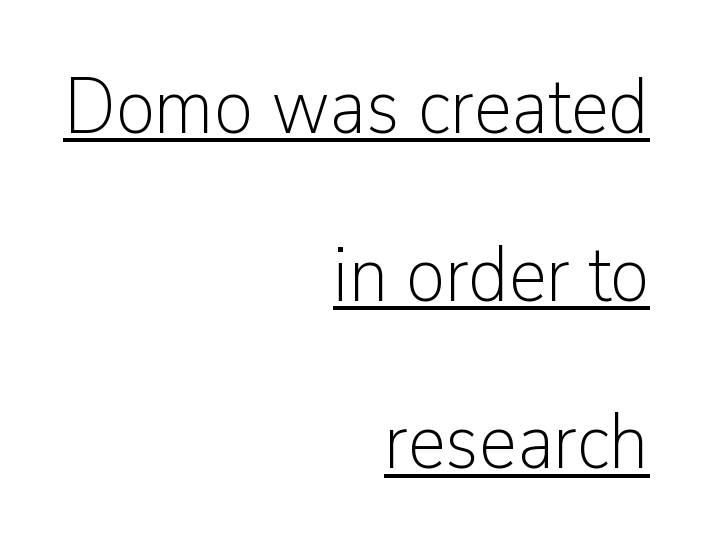
{"serif": "no", "italic": "no", "bold": "no", "weight": "light", "width": "normal", "stroke_contrast": "low", "x_height": "medium", "monospaced": "no", "underline": "yes", "align": "right", "line_spacing": "loose", "line_spacing_ratio": 2.15, "letter_spacing": "normal", "letter_spacing_em": 0.0, "glyph_px": 78}
